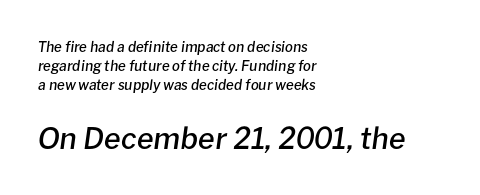
Scale increases going downward across the two blocks. The horizontal fit of the characters is conventional and even. Quick note: underline off. Quick note: interline space is typical. The paragraph has a hard left edge and a soft right edge.
